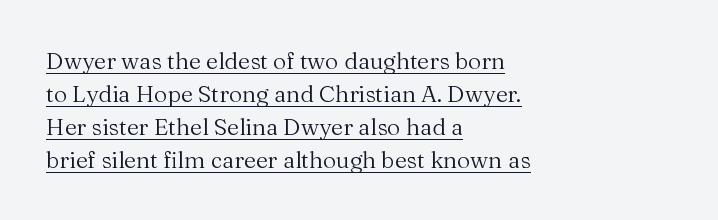
The image shows 23 px text type, upright; set left-aligned, normal line spacing (1.43x), normal letter spacing, underlined.
